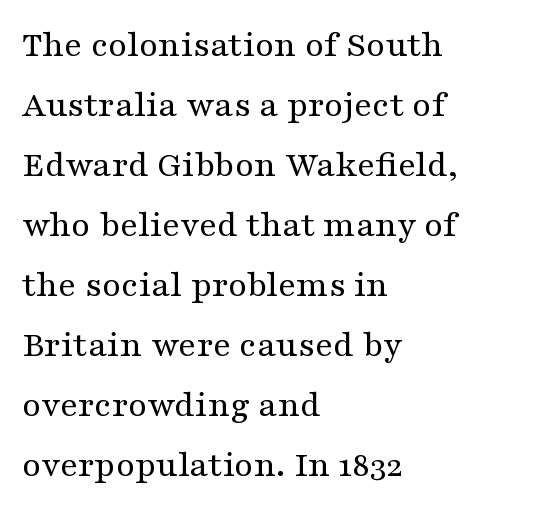
Horizontal bands of white between lines are of average thickness. Does the type have serifs? Yes, each stem ends in a small foot. Rendered with straight, roman letterforms. Compared with typical body copy, the letter spacing here is the same.
